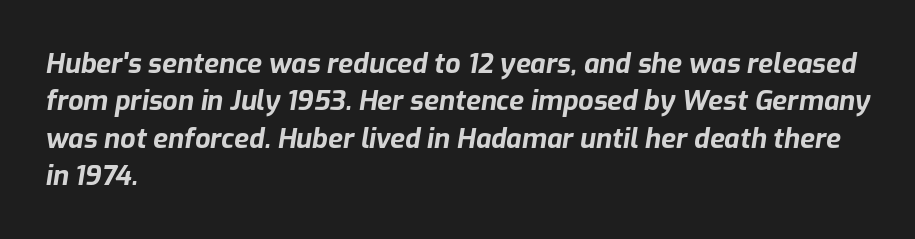
Q: Is the text bold? A: Yes.
Q: Is the text italic (slanted)? A: Yes, it leans right by about 9 degrees.
Q: Is the text underlined? A: No.
Q: How is the paragraph aligned? A: Left-aligned.
Q: Is the spacing between letters normal or unusually wide? A: Normal.
Q: Is the spacing between lines tight, normal or loose? A: Normal.
